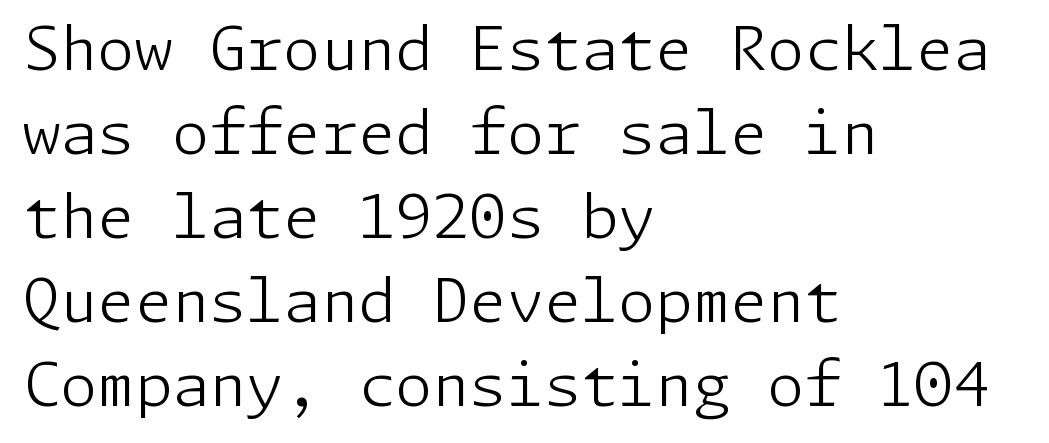
{"serif": "no", "italic": "no", "bold": "no", "weight": "light", "width": "normal", "stroke_contrast": "low", "x_height": "medium", "underline": "no", "align": "left", "line_spacing": "normal", "line_spacing_ratio": 1.4, "letter_spacing": "normal", "letter_spacing_em": 0.0, "glyph_px": 60}
